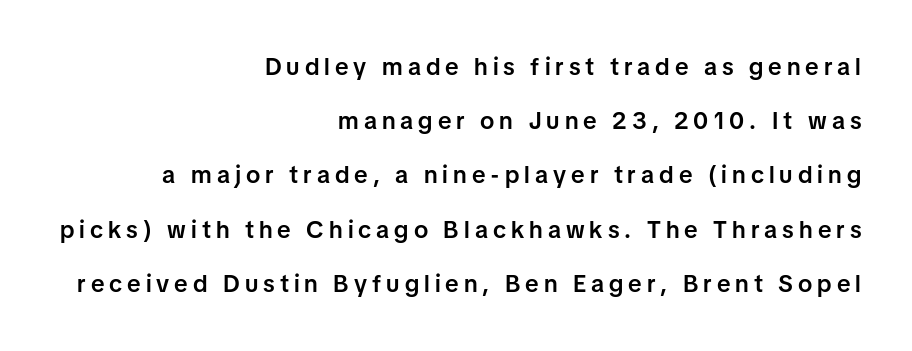
The image shows 24 px text type, upright; set right-aligned, loose line spacing (2.26x), unusually wide letter spacing (+0.21 em), not underlined.
